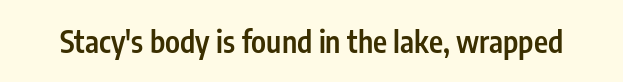
Q: Is the text bold? A: Semi-bold.
Q: Is the text italic (slanted)? A: No, it is upright.
Q: Is the typeface a serif or a sans-serif typeface? A: Sans-serif.
Q: Is the text underlined? A: No.
Q: Is the spacing between letters normal or unusually wide? A: Normal.
Q: Width (condensed, normal, or wide)? A: Condensed.
Q: Stroke contrast? A: Low.
Q: x-height? A: Medium.
Q: Monospaced? A: No.
